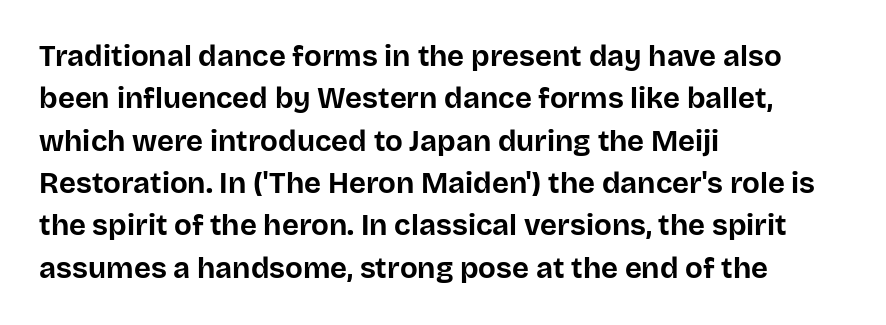
Q: Is the text bold? A: Yes.
Q: Is the text italic (slanted)? A: No, it is upright.
Q: Is the typeface a serif or a sans-serif typeface? A: Sans-serif.
Q: Is the text underlined? A: No.
Q: How is the paragraph aligned? A: Left-aligned.
Q: Is the spacing between letters normal or unusually wide? A: Normal.
Q: Is the spacing between lines tight, normal or loose? A: Normal.
Q: Width (condensed, normal, or wide)? A: Normal.
Q: Stroke contrast? A: Low.
Q: x-height? A: Large.
Q: Monospaced? A: No.
